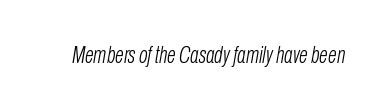
This reads as an unemphasized weight, regular at the heaviest. Unmarked baselines from the first word to the last. Compared with typical body copy, the letter spacing here is the same. Characters are canted at an angle relative to the baseline's perpendicular.
